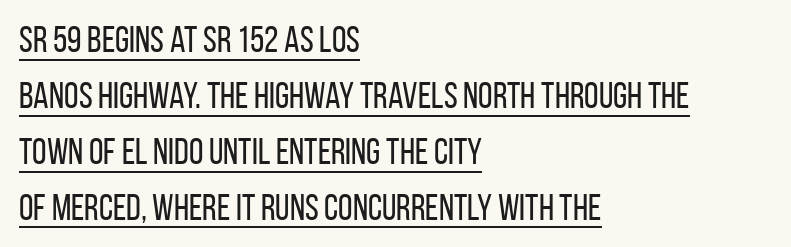
The image shows 37 px regular-weight, condensed sans-serif type, upright; set left-aligned, normal line spacing (1.51x), normal letter spacing, underlined; low stroke contrast and a large x-height.
